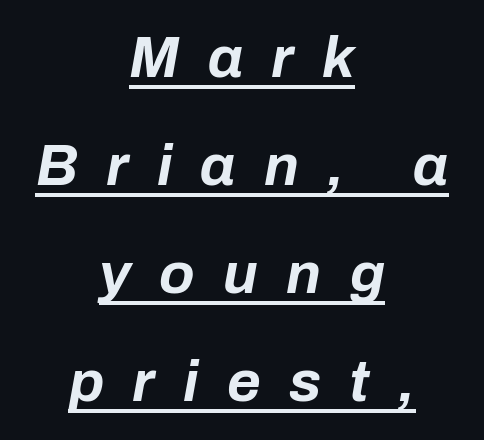
Q: Is the text bold? A: Yes.
Q: Is the text italic (slanted)? A: Yes, it leans right by about 10 degrees.
Q: Is the text underlined? A: Yes.
Q: How is the paragraph aligned? A: Centered.
Q: Is the spacing between letters normal or unusually wide? A: Unusually wide.
Q: Width (condensed, normal, or wide)? A: Normal.
Q: Stroke contrast? A: Low.
Q: x-height? A: Medium.
Q: Monospaced? A: No.
